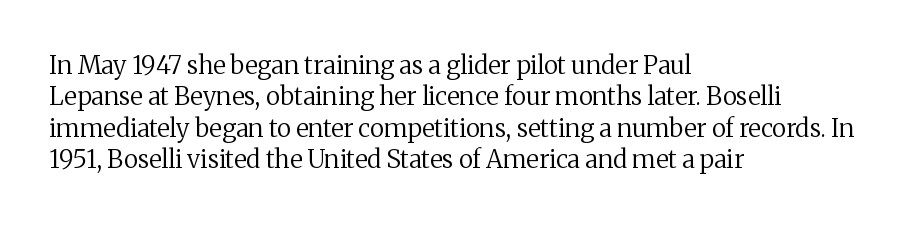
Q: Is the text bold? A: No.
Q: Is the text italic (slanted)? A: No, it is upright.
Q: Is the text underlined? A: No.
Q: How is the paragraph aligned? A: Left-aligned.
Q: Is the spacing between letters normal or unusually wide? A: Normal.
Q: Is the spacing between lines tight, normal or loose? A: Normal.
